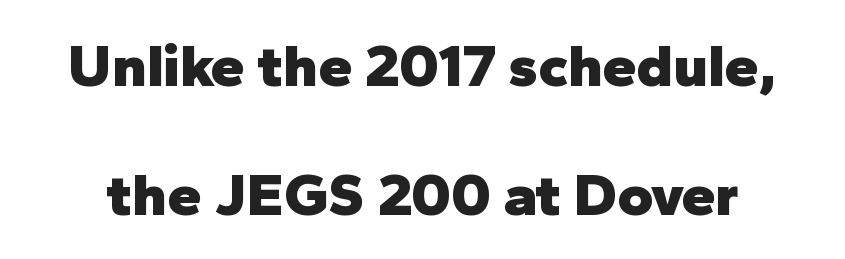
{"serif": "no", "italic": "no", "bold": "yes", "weight": "heavy", "width": "normal", "stroke_contrast": "low", "x_height": "medium", "monospaced": "no", "underline": "no", "line_spacing": "loose", "line_spacing_ratio": 2.11, "letter_spacing": "normal", "letter_spacing_em": 0.0, "glyph_px": 61}
